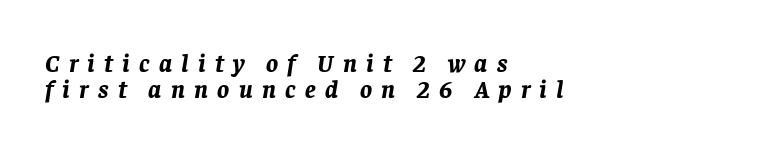
The image shows 25 px bold type, italic (leaning right); set left-aligned, tight line spacing (1.05x), unusually wide letter spacing (+0.37 em), not underlined.
